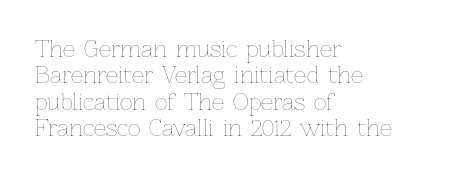
{"italic": "no", "bold": "no", "underline": "no", "align": "left", "line_spacing_ratio": 1.2, "letter_spacing": "normal", "letter_spacing_em": 0.0, "glyph_px": 22}
